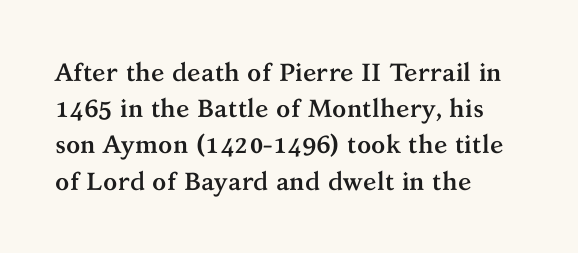
Typesetter's note: full bold, strokes at maximum text heaviness. Rendered with straight, roman letterforms. The line-height multiplier appears to be the usual default. Words appear dense and cohesive because spacing is normal. A student would call this left alignment; a typographer would say flush left, rag right. The baseline area is clear.
